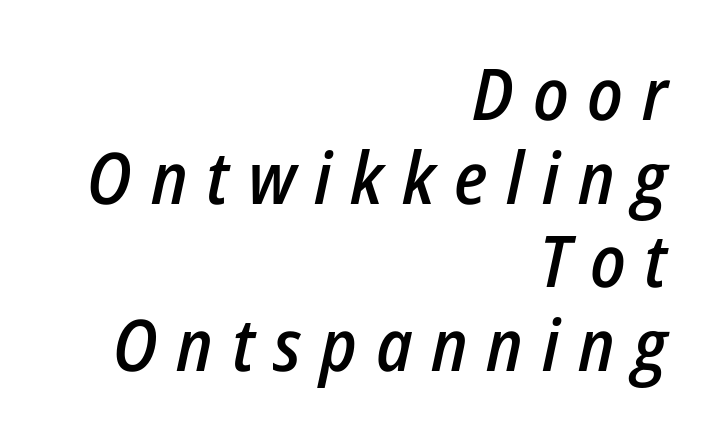
Q: Is the text bold? A: Semi-bold.
Q: Is the text italic (slanted)? A: Yes, it leans right by about 12 degrees.
Q: Is the text underlined? A: No.
Q: How is the paragraph aligned? A: Right-aligned.
Q: Is the spacing between letters normal or unusually wide? A: Unusually wide.
Q: Width (condensed, normal, or wide)? A: Condensed.
Q: Stroke contrast? A: Low.
Q: x-height? A: Medium.
Q: Monospaced? A: No.
